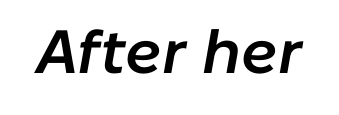
Q: Is the text bold? A: Semi-bold.
Q: Is the text italic (slanted)? A: Yes, it leans right by about 10 degrees.
Q: Is the text underlined? A: No.
Q: Is the spacing between letters normal or unusually wide? A: Normal.
Q: Width (condensed, normal, or wide)? A: Normal.
Q: Stroke contrast? A: Low.
Q: x-height? A: Medium.
Q: Monospaced? A: No.
